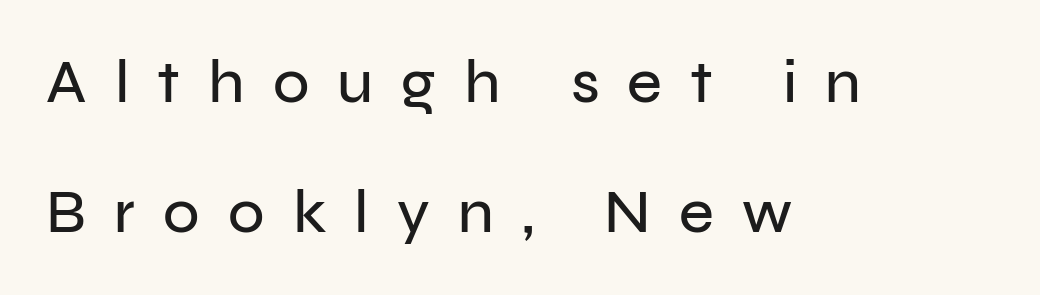
Q: Is the text italic (slanted)? A: No, it is upright.
Q: Is the typeface a serif or a sans-serif typeface? A: Sans-serif.
Q: Is the text underlined? A: No.
Q: How is the paragraph aligned? A: Left-aligned.
Q: Is the spacing between letters normal or unusually wide? A: Unusually wide.
Q: Is the spacing between lines tight, normal or loose? A: Loose.
Q: Width (condensed, normal, or wide)? A: Normal.
Q: Stroke contrast? A: Low.
Q: x-height? A: Medium.
Q: Monospaced? A: No.
